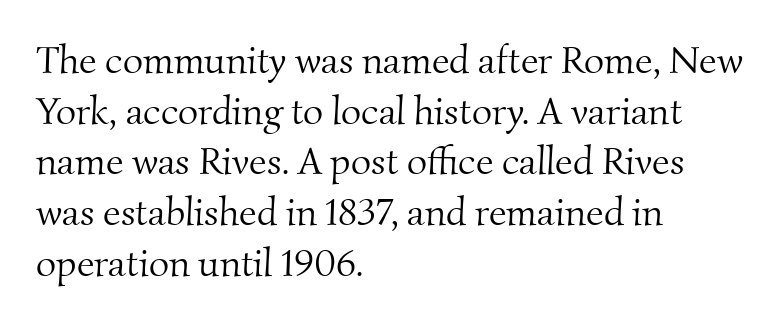
{"serif": "yes", "bold": "no", "weight": "light", "width": "normal", "stroke_contrast": "medium", "x_height": "small", "monospaced": "no", "underline": "no", "align": "left", "line_spacing": "normal", "line_spacing_ratio": 1.3, "letter_spacing": "normal", "letter_spacing_em": 0.0, "glyph_px": 39}
